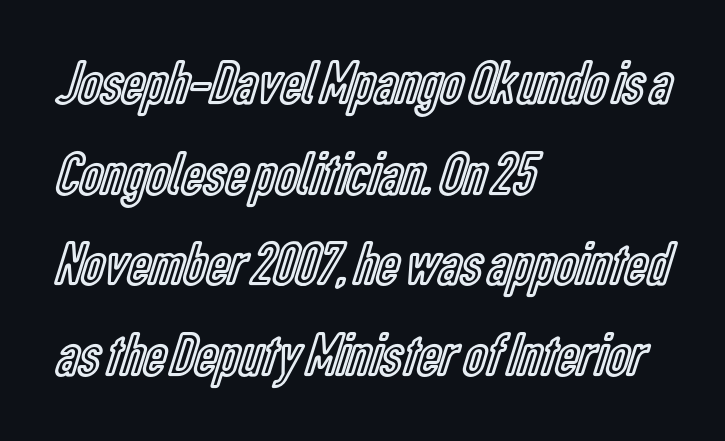
Q: Is the text italic (slanted)? A: Yes.
Q: Is the text underlined? A: No.
Q: How is the paragraph aligned? A: Left-aligned.
Q: Is the spacing between letters normal or unusually wide? A: Normal.
Q: Is the spacing between lines tight, normal or loose? A: Normal.
Q: Width (condensed, normal, or wide)? A: Condensed.
Q: x-height? A: Medium.
Q: Monospaced? A: No.
